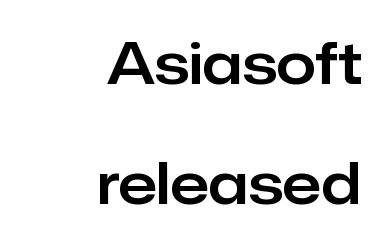
{"serif": "no", "italic": "no", "width": "normal", "stroke_contrast": "low", "x_height": "medium", "monospaced": "no", "underline": "no", "align": "right", "line_spacing": "loose", "line_spacing_ratio": 2.11, "letter_spacing": "normal", "letter_spacing_em": 0.0, "glyph_px": 57}
